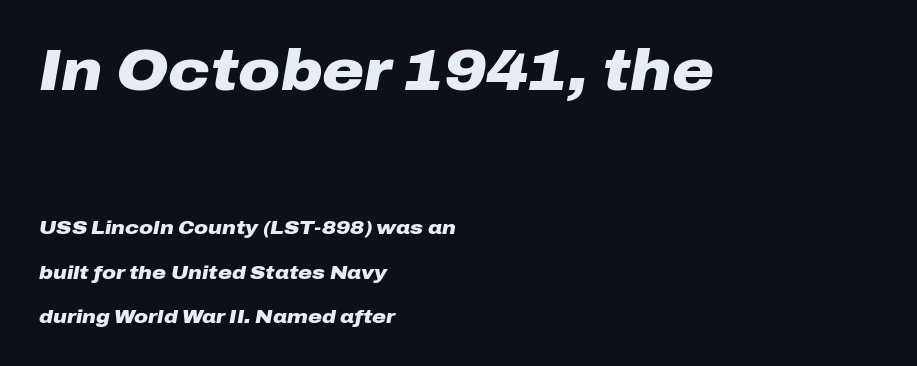
Q: Is the text bold? A: Yes.
Q: Is the text italic (slanted)? A: Yes, it leans right by about 10 degrees.
Q: Is the text underlined? A: No.
Q: How is the paragraph aligned? A: Left-aligned.
Q: Is the spacing between letters normal or unusually wide? A: Normal.
Q: Is the spacing between lines tight, normal or loose? A: Loose.
Q: Which block of text is set in a larger size, the first (top) or the second (bottom)? A: The first (top) one.
Q: Width (condensed, normal, or wide)? A: Wide.
Q: Stroke contrast? A: Low.
Q: x-height? A: Medium.
Q: Monospaced? A: No.
